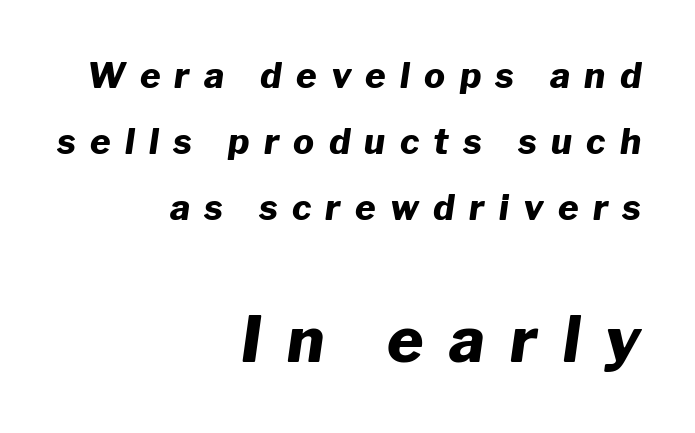
Compare the two chunks: the lower has the greater cap height. On the weight axis this lands at bold, roughly 700. Notice how the stems are inclined rather than vertical — that's the hallmark of italics. Proportional: the letters do not fall into vertical columns.
